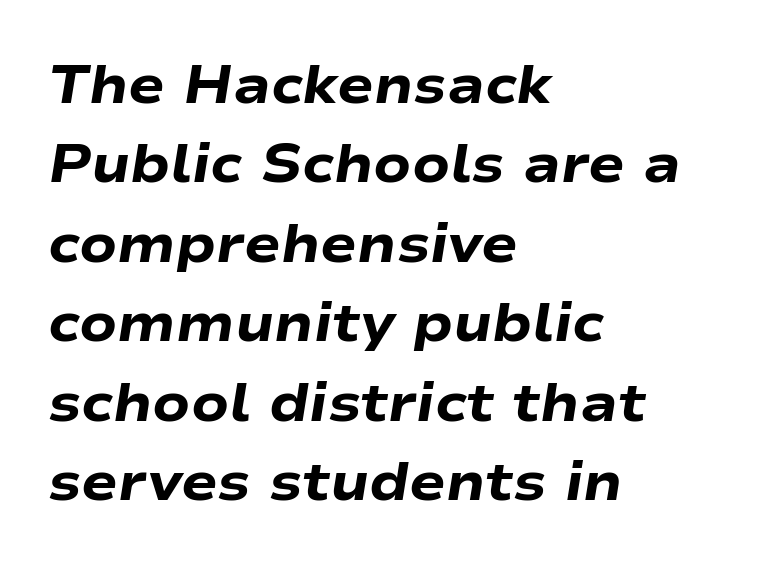
Vertically, the passage feels balanced, rows spaced as you'd expect. Notice how thick the strokes are: this is what a full bold looks like. Words appear dense and cohesive because spacing is normal. Posture: slanted. The typesetter chose a ragged-right arrangement here.
